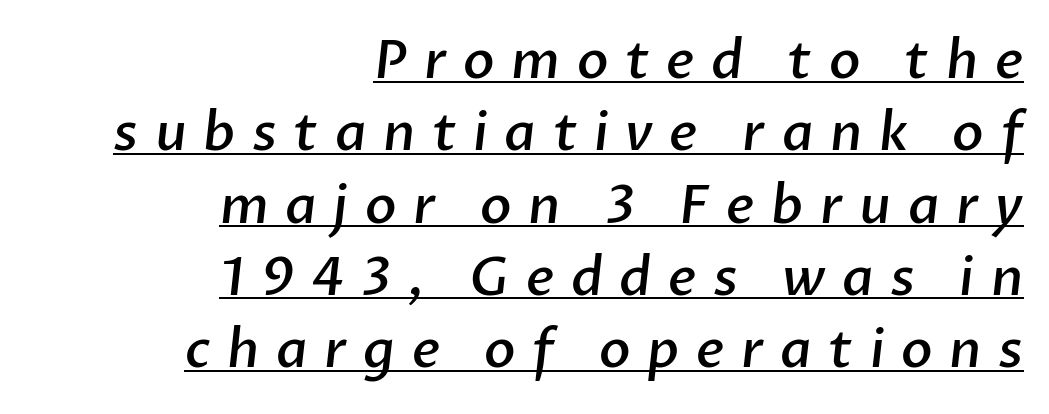
The image shows 52 px semibold sans-serif type; set right-aligned, normal line spacing (1.39x), unusually wide letter spacing (+0.32 em), underlined; low stroke contrast and a medium x-height.
